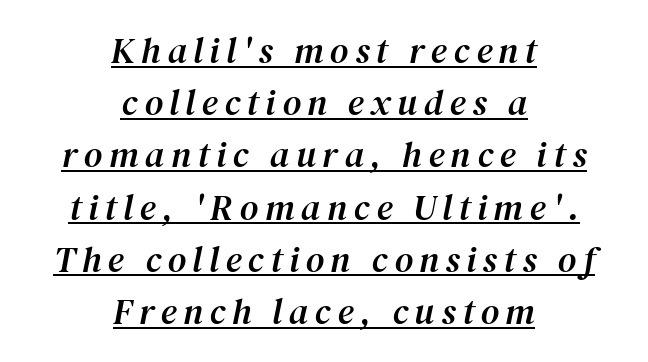
{"serif": "yes", "italic": "yes", "lean": "right", "slant_degrees": 12, "width": "normal", "stroke_contrast": "medium", "x_height": "medium", "monospaced": "no", "underline": "yes", "align": "center", "line_spacing": "normal", "line_spacing_ratio": 1.45, "glyph_px": 36}
